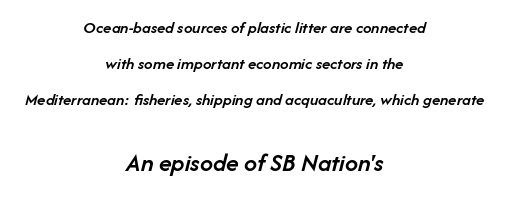
Q: Is the text bold? A: Semi-bold.
Q: Is the text italic (slanted)? A: Yes, it leans right by about 14 degrees.
Q: Is the text underlined? A: No.
Q: How is the paragraph aligned? A: Centered.
Q: Is the spacing between letters normal or unusually wide? A: Normal.
Q: Is the spacing between lines tight, normal or loose? A: Loose.
Q: Which block of text is set in a larger size, the first (top) or the second (bottom)? A: The second (bottom) one.
